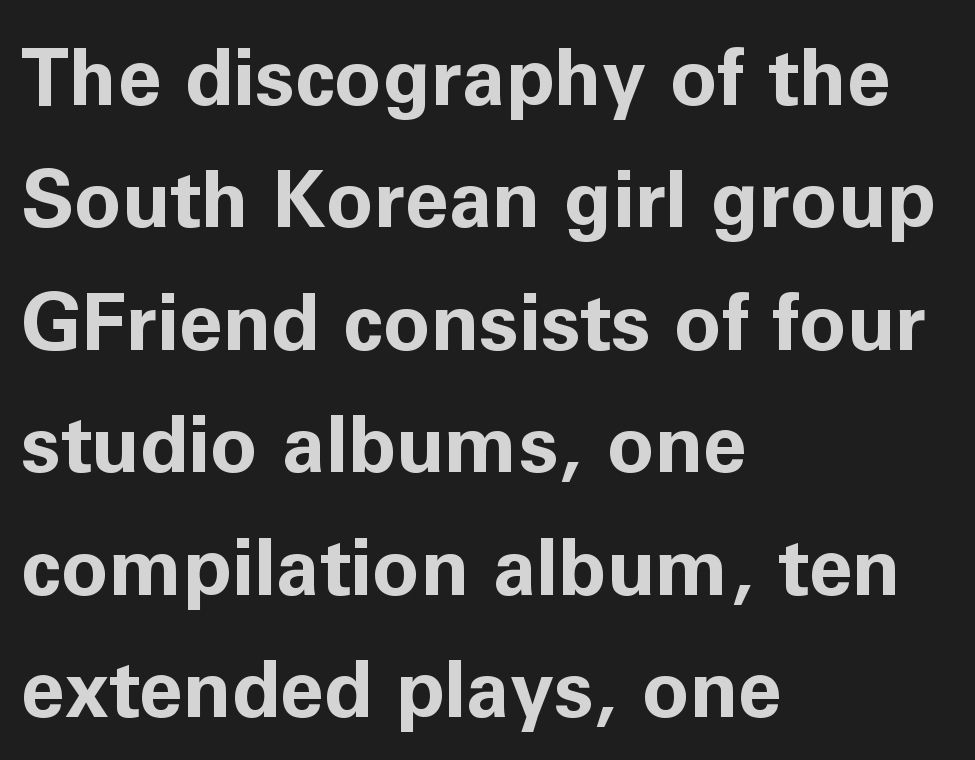
{"serif": "no", "italic": "no", "bold": "yes", "weight": "bold", "width": "normal", "stroke_contrast": "low", "x_height": "medium", "monospaced": "no", "underline": "no", "align": "left", "line_spacing": "normal", "line_spacing_ratio": 1.55, "letter_spacing": "normal", "letter_spacing_em": 0.0, "glyph_px": 79}
